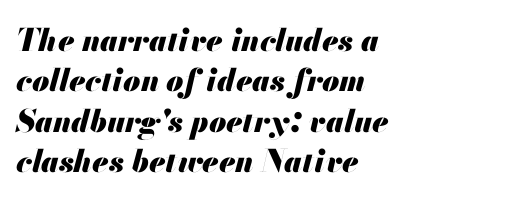
{"italic": "yes", "lean": "right", "slant_degrees": 13, "bold": "yes", "weight": "heavy", "width": "normal", "stroke_contrast": "medium", "x_height": "small", "monospaced": "no", "underline": "no", "align": "left", "line_spacing": "normal", "line_spacing_ratio": 1.3, "letter_spacing": "normal", "letter_spacing_em": 0.0, "glyph_px": 31}
